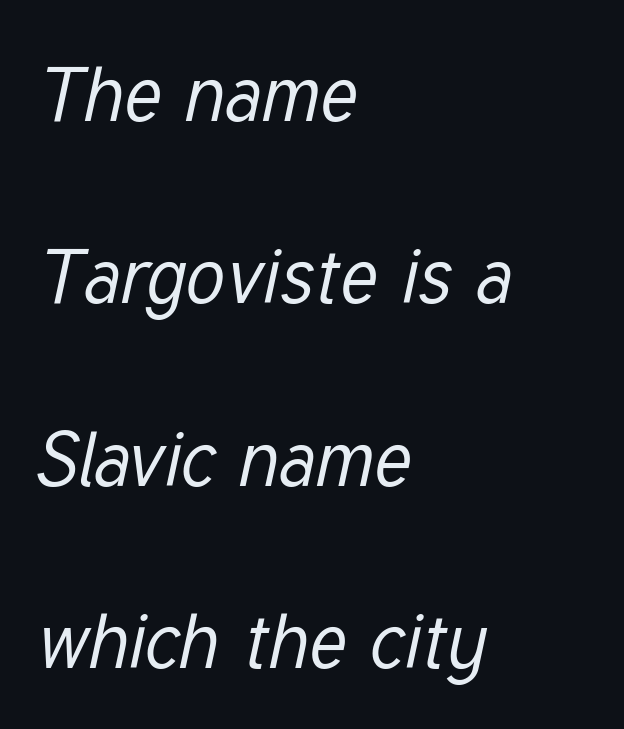
The image shows 77 px regular-weight, condensed type, italic (leaning right); set left-aligned, loose line spacing (2.37x), normal letter spacing, not underlined; low stroke contrast and a medium x-height.
